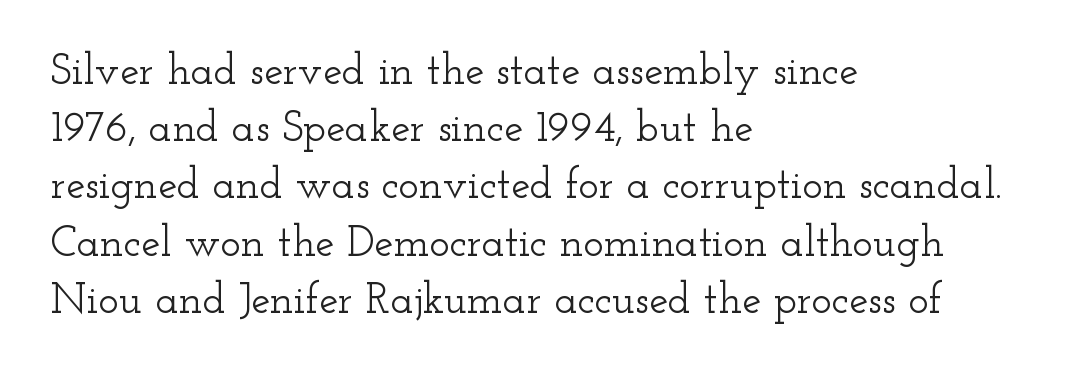
This is serif lettering, the kind often seen in printed books. Each new line begins a customary step beneath the previous one. Each word holds together tightly as a unit, with standard inter-letter gaps. Does the copy run flush right? No — it runs flush left. Letters rest on an invisible, unmarked baseline.
